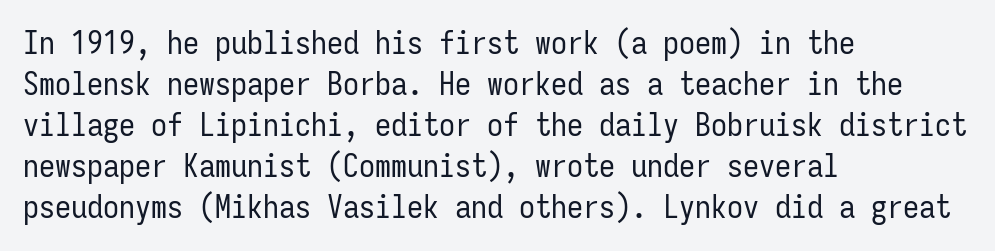
The image shows 32 px regular-weight, condensed sans-serif type, upright, monospaced; set left-aligned, normal line spacing (1.28x), normal letter spacing, not underlined; low stroke contrast and a medium x-height.
